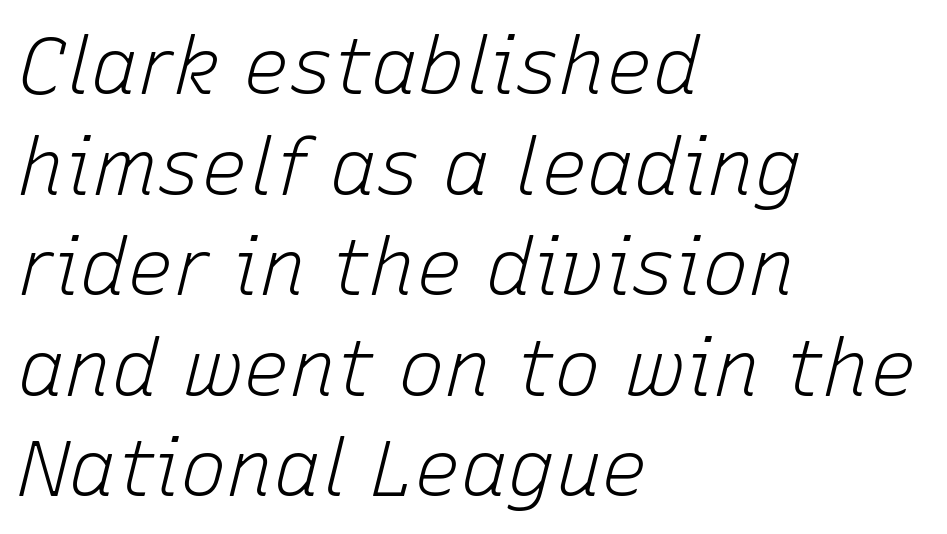
The passage shown is typed in a proportional face where columns would drift. Rendered with sloped, italic letterforms. Left-aligned paragraph, ragged on the right. Rows of type keep a routine distance in the vertical direction. Is the stroke heavy? The answer is a plain regular-or-lighter. Students, note that the glyphs here touch the page at normal intervals.
